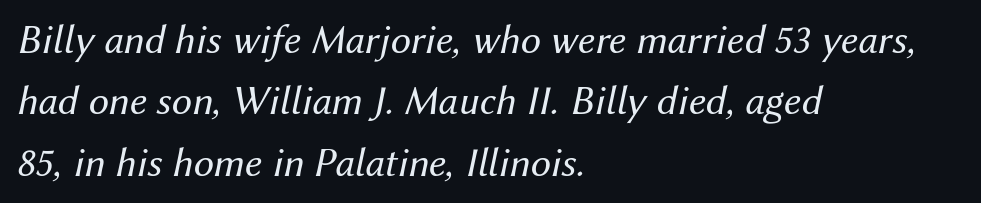
The image shows 41 px regular-weight type, italic (leaning right); set left-aligned, normal line spacing (1.5x), normal letter spacing, not underlined; medium stroke contrast and a medium x-height.
